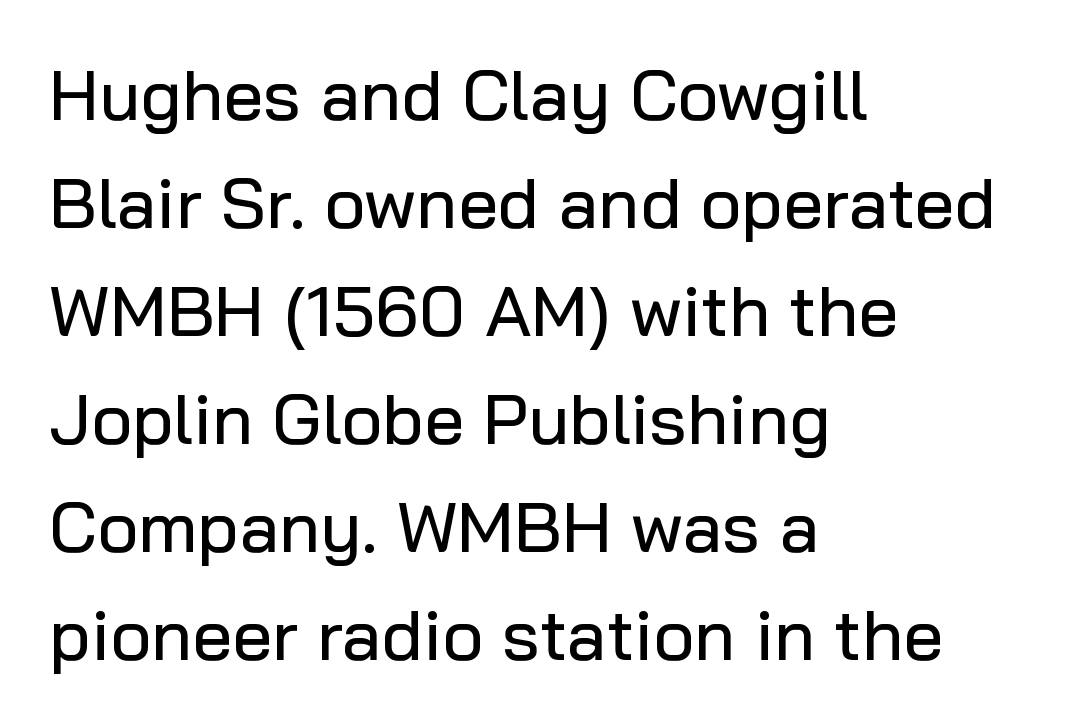
Q: Is the text italic (slanted)? A: No, it is upright.
Q: Is the typeface a serif or a sans-serif typeface? A: Sans-serif.
Q: Is the text underlined? A: No.
Q: How is the paragraph aligned? A: Left-aligned.
Q: Is the spacing between letters normal or unusually wide? A: Normal.
Q: Is the spacing between lines tight, normal or loose? A: Normal.
Q: Width (condensed, normal, or wide)? A: Normal.
Q: Stroke contrast? A: Low.
Q: x-height? A: Medium.
Q: Monospaced? A: No.
